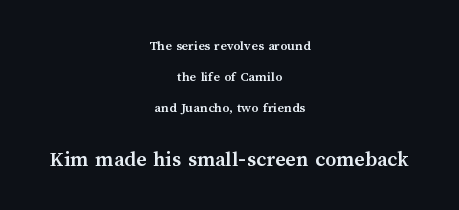
In CSS terms this would be text-align: center. Designer's note — italics off, roman on. A typesetter would call this leading open, well beyond the default. Letter spacing: default. Weight check: bold — yes, fully. Glance below the letters and you will spot only blank space.
